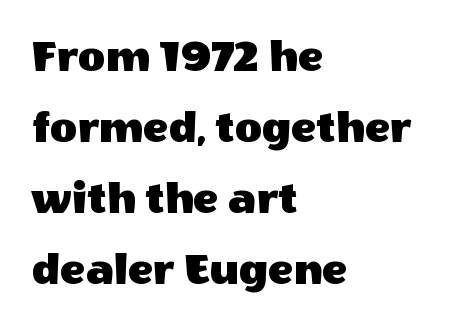
{"serif": "no", "italic": "no", "width": "normal", "x_height": "large", "monospaced": "no", "underline": "no", "align": "left", "line_spacing": "normal", "line_spacing_ratio": 1.51, "letter_spacing": "normal", "letter_spacing_em": 0.0, "glyph_px": 47}
